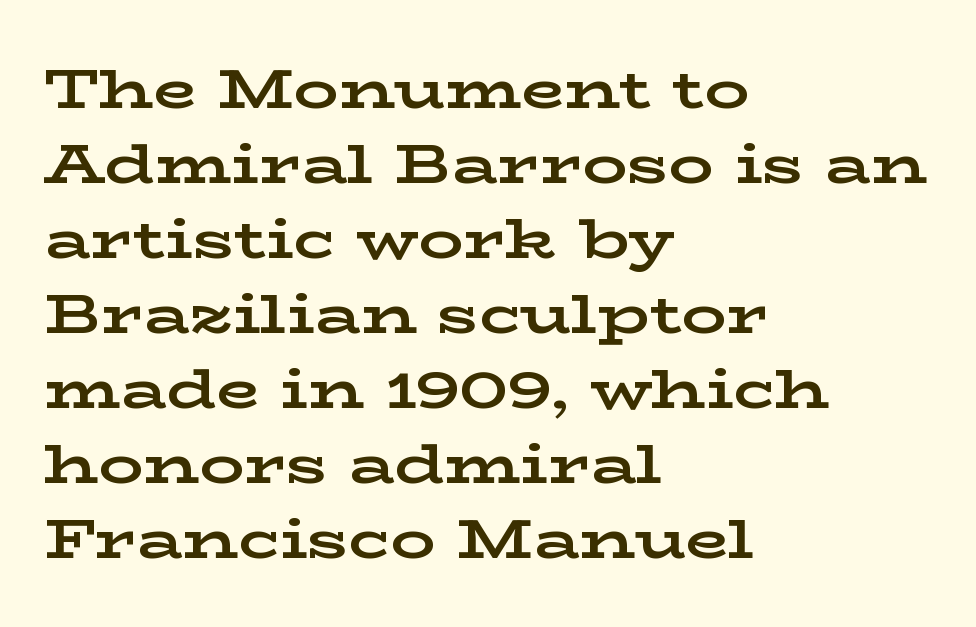
{"serif": "yes", "italic": "no", "bold": "yes", "weight": "bold", "width": "wide", "stroke_contrast": "low", "x_height": "medium", "monospaced": "no", "underline": "no", "align": "left", "line_spacing": "normal", "line_spacing_ratio": 1.34, "letter_spacing": "normal", "letter_spacing_em": 0.0, "glyph_px": 56}
